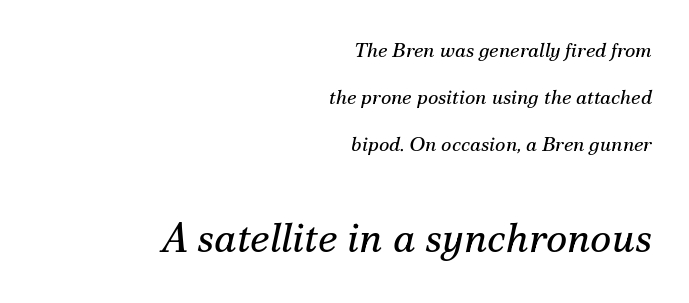
{"serif": "yes", "italic": "yes", "lean": "right", "slant_degrees": 12, "bold": "no", "weight": "regular", "width": "normal", "stroke_contrast": "medium", "x_height": "small", "monospaced": "no", "underline": "no", "align": "right", "line_spacing": "loose", "line_spacing_ratio": 2.36, "letter_spacing": "normal", "letter_spacing_em": 0.0, "larger_block": "second", "size_ratio": 2.05, "glyph_px": 41}
